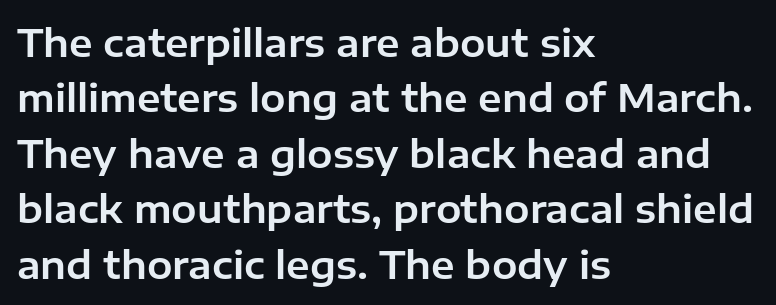
{"serif": "no", "italic": "no", "width": "normal", "stroke_contrast": "low", "x_height": "medium", "monospaced": "no", "underline": "no", "align": "left", "line_spacing": "normal", "line_spacing_ratio": 1.46, "letter_spacing": "normal", "letter_spacing_em": 0.0, "glyph_px": 38}
